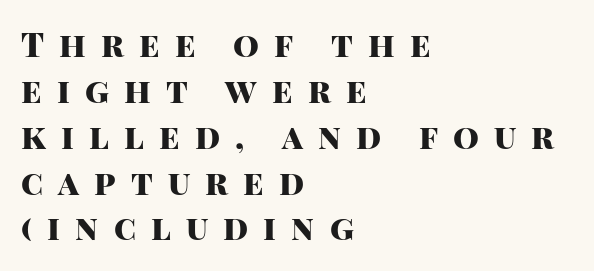
Q: Is the text bold? A: Yes.
Q: Is the text italic (slanted)? A: No, it is upright.
Q: Is the typeface a serif or a sans-serif typeface? A: Sans-serif.
Q: Is the text underlined? A: No.
Q: How is the paragraph aligned? A: Left-aligned.
Q: Is the spacing between letters normal or unusually wide? A: Unusually wide.
Q: Is the spacing between lines tight, normal or loose? A: Normal.
Q: Width (condensed, normal, or wide)? A: Normal.
Q: Stroke contrast? A: High.
Q: x-height? A: Large.
Q: Monospaced? A: No.
